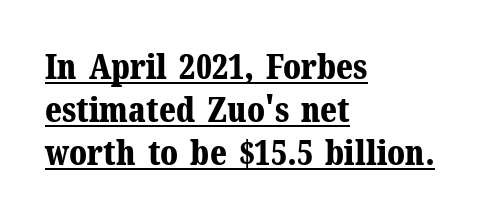
The image shows 34 px bold serif type, upright; set left-aligned, normal line spacing (1.26x), normal letter spacing, underlined; medium stroke contrast and a medium x-height.
